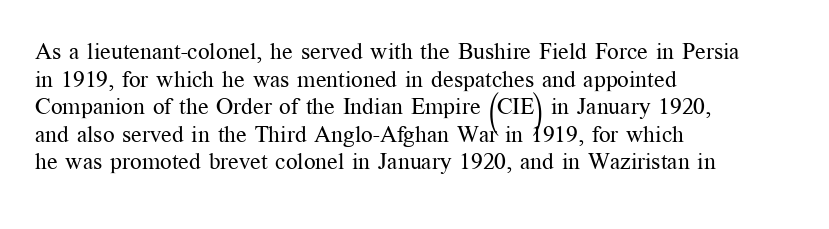
Q: Is the text bold? A: No.
Q: Is the text italic (slanted)? A: No, it is upright.
Q: Is the text underlined? A: No.
Q: How is the paragraph aligned? A: Left-aligned.
Q: Is the spacing between letters normal or unusually wide? A: Normal.
